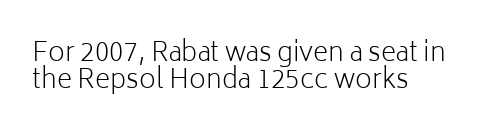
The image shows 26 px text type, upright; set left-aligned, tight line spacing (1.02x), normal letter spacing, not underlined.
